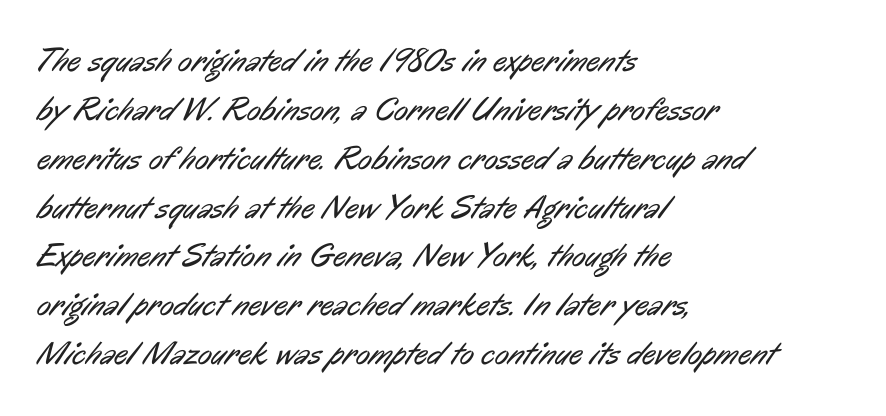
The image shows 33 px regular-weight, condensed sans-serif type; set left-aligned, normal line spacing (1.48x), normal letter spacing, not underlined; low stroke contrast and a medium x-height.
